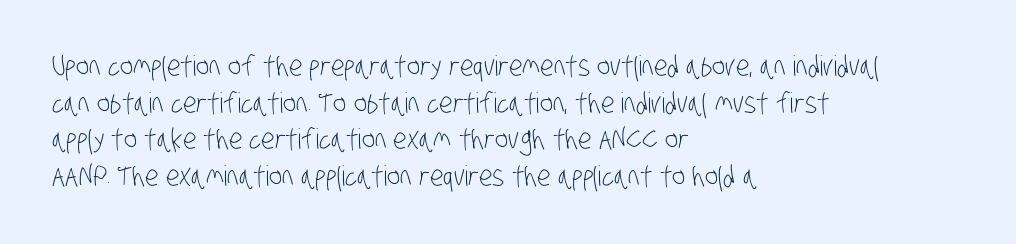
The image shows 28 px light, condensed sans-serif type; set left-aligned, normal line spacing (1.31x), normal letter spacing, not underlined; low stroke contrast and a large x-height.
